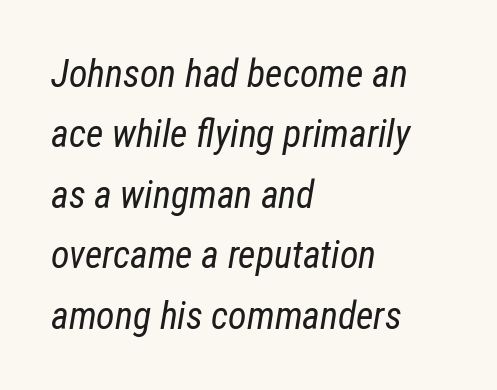
The image shows 38 px regular-weight, condensed type, italic (leaning right); set left-aligned, normal line spacing (1.59x), normal letter spacing, not underlined; low stroke contrast and a medium x-height.
